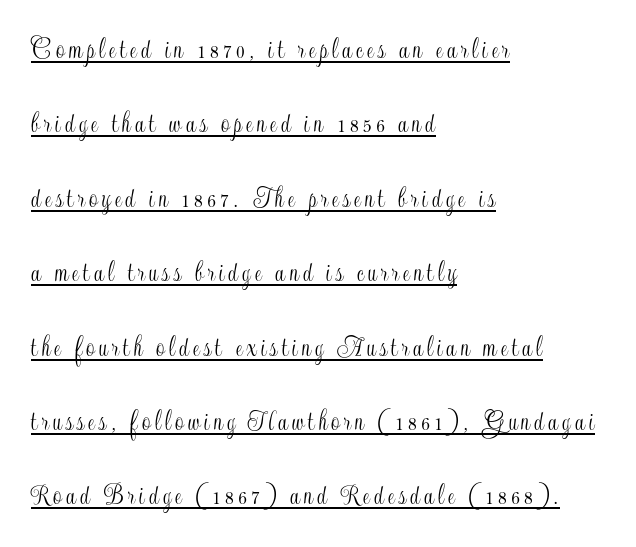
{"width": "condensed", "x_height": "small", "monospaced": "no", "underline": "yes", "align": "left", "line_spacing": "loose", "line_spacing_ratio": 2.48, "glyph_px": 30}
